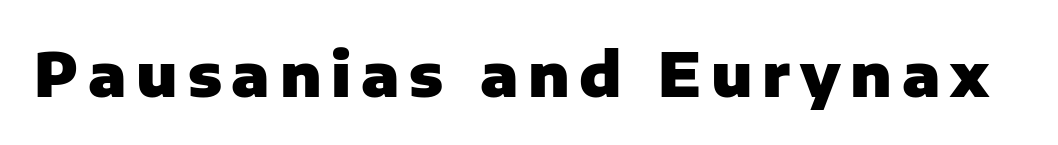
Grotesque or geometric, the face here clearly has no serifs. No word sits above an underline. You can tell it's not italic because the verticals are truly vertical. The rendering uses natural spacing where letterforms have individual widths.
